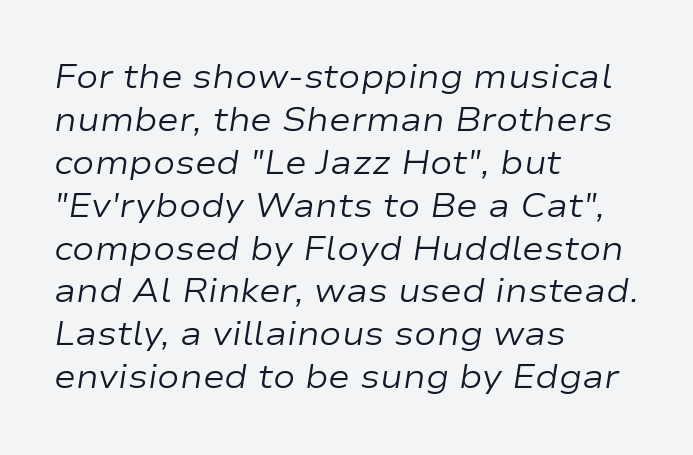
Summary of vertical rhythm: regular, with standard interline spacing. Each letter keeps its own natural width here, so spacing adapts to shape. Spacing between characters is what you'd get straight out of the box. A student would call this left alignment; a typographer would say flush left, rag right. Weight: in the light-to-regular range.
